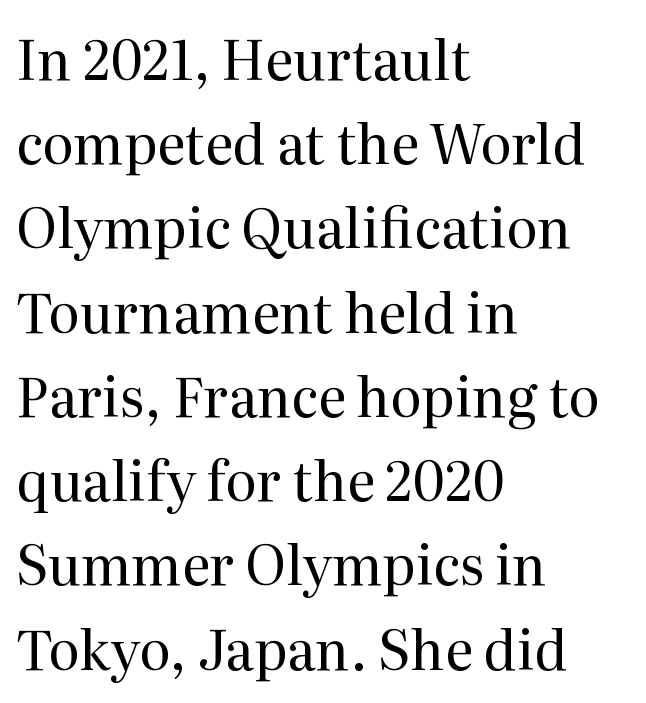
{"serif": "yes", "italic": "no", "bold": "no", "weight": "regular", "width": "normal", "stroke_contrast": "medium", "x_height": "medium", "monospaced": "no", "underline": "no", "align": "left", "line_spacing": "normal", "line_spacing_ratio": 1.56, "letter_spacing": "normal", "letter_spacing_em": 0.0, "glyph_px": 54}
